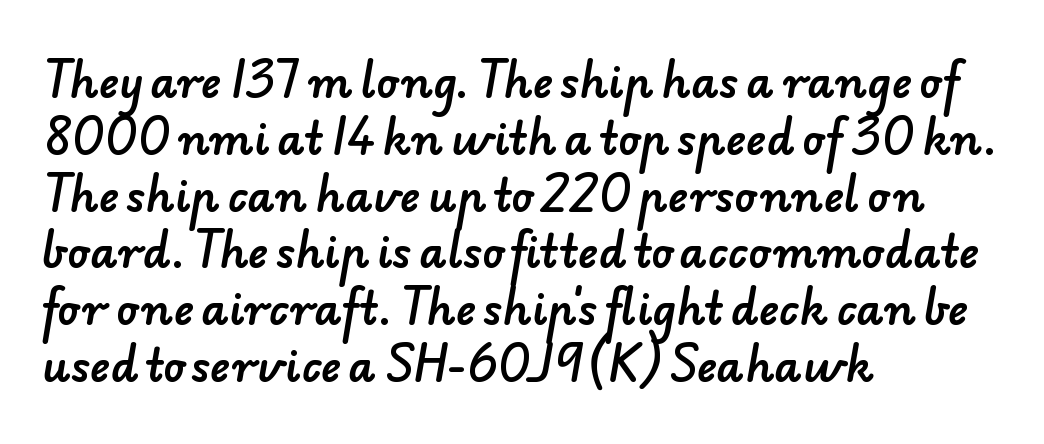
Q: Is the typeface a serif or a sans-serif typeface? A: Sans-serif.
Q: Is the text underlined? A: No.
Q: How is the paragraph aligned? A: Left-aligned.
Q: Is the spacing between letters normal or unusually wide? A: Normal.
Q: Is the spacing between lines tight, normal or loose? A: Normal.
Q: Width (condensed, normal, or wide)? A: Normal.
Q: Stroke contrast? A: Low.
Q: x-height? A: Small.
Q: Monospaced? A: No.
